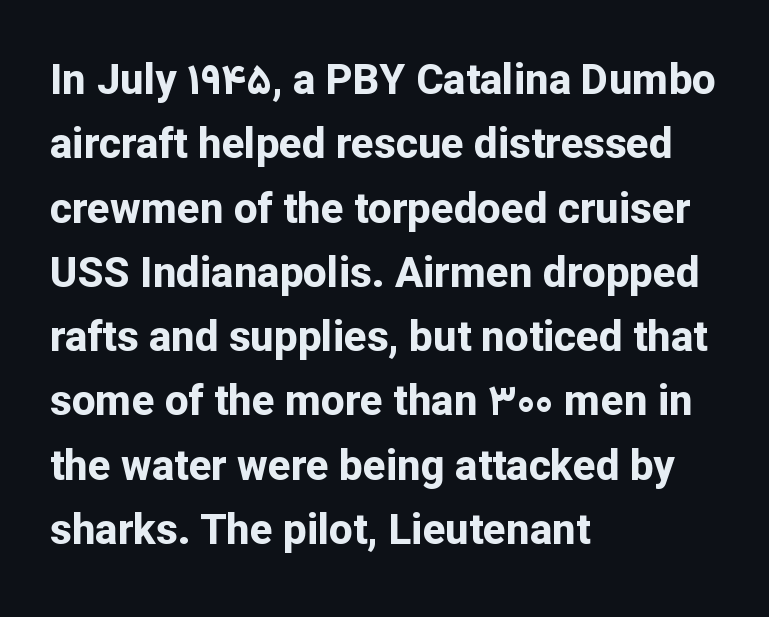
Any mark beneath the type? The region is blank. The face used here has the dense, thick strokes of a bold. Alignment: flush left. This rendering employs a face without finishing strokes, i.e., a sans-serif. Words appear dense and cohesive because spacing is normal. How would I describe the line gaps? Plain and ordinary.
